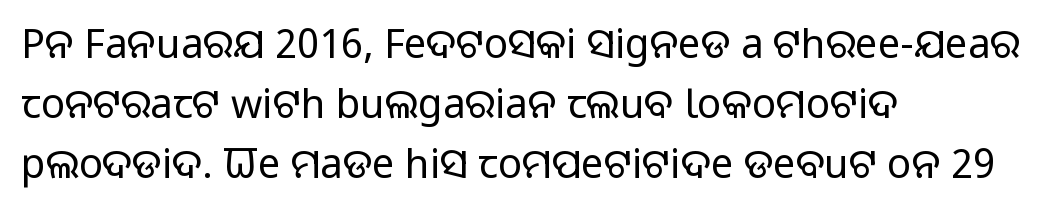
The rendering uses a moderate line-height, typical for paragraphs. Ink coverage per letter is moderate at most. This is the regular roman posture of the typeface. Stroke terminals: plain, sans-serif.
